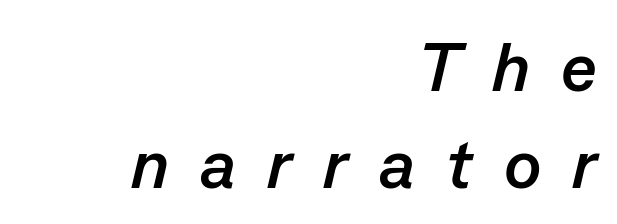
The lettering tilts uniformly, giving the passage an italic look. The space beneath each line is pristine and unruled. Proportional: the letters do not fall into vertical columns. Words appear elongated and porous because spacing is wide. Summary of weight: heavy, a full bold.
